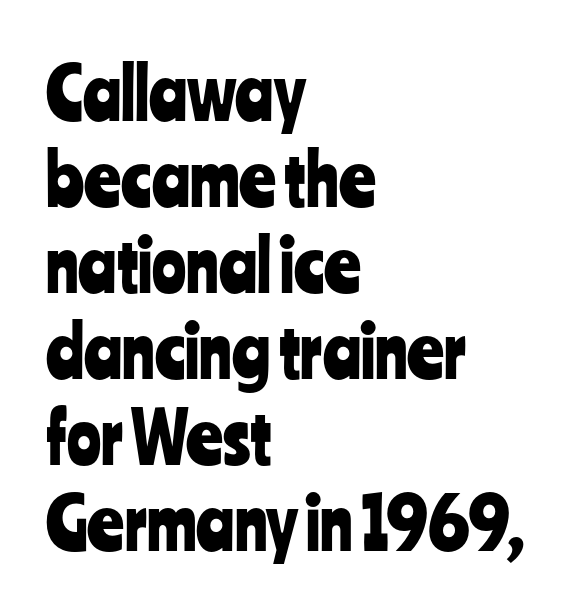
If you drew a ruler down the left edge, every line would touch it. Characters follow at the spacing the type designer built in. Looks like regular typesetting: each glyph gets only the width it needs. Quick note: underline off.
